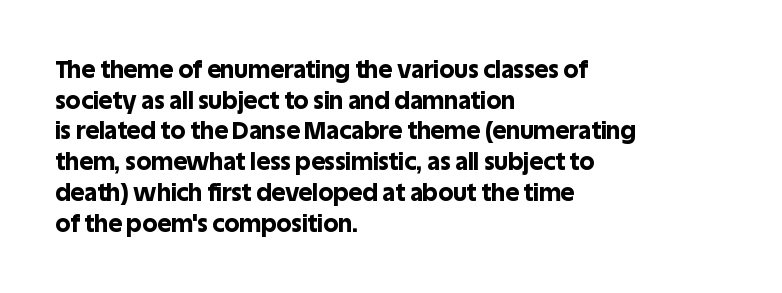
Summary of weight: heavy, a full bold. Tracking value appears to be zero — textbook default spacing. No italicization has been applied; the sample stays upright. The words here are not underlined. A normal amount of white space separates one row of letters from the next.
